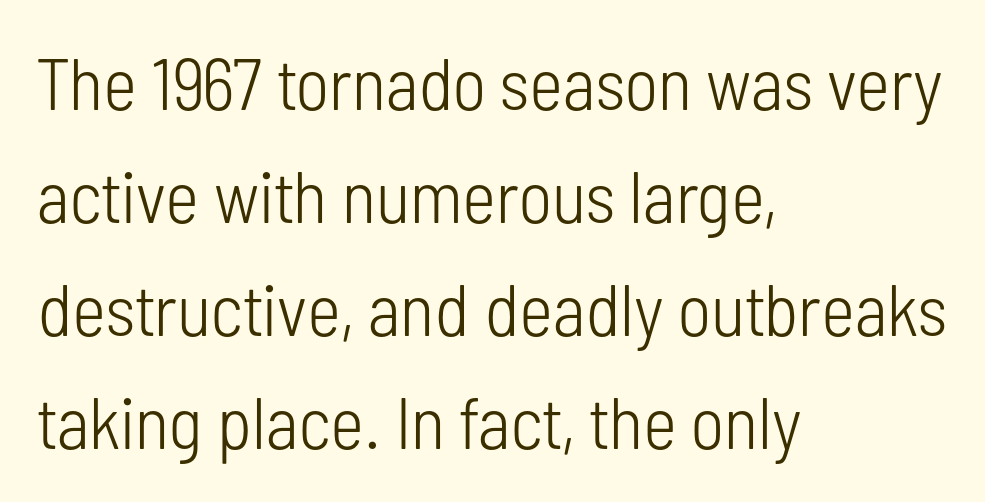
The image shows 73 px light, condensed sans-serif type, upright; set left-aligned, normal line spacing (1.55x), normal letter spacing, not underlined; low stroke contrast and a medium x-height.
